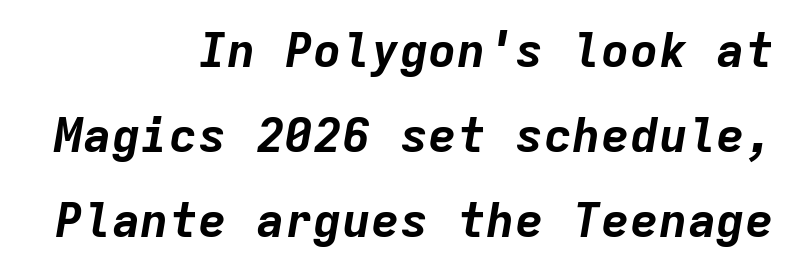
{"italic": "yes", "lean": "right", "slant_degrees": 9, "bold": "yes", "weight": "bold", "width": "normal", "stroke_contrast": "low", "x_height": "medium", "monospaced": "yes", "underline": "no", "align": "right", "line_spacing_ratio": 1.77, "letter_spacing": "normal", "letter_spacing_em": 0.0, "glyph_px": 48}
